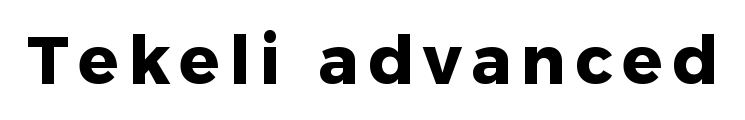
The image shows 67 px heavy sans-serif type, upright; set not underlined; low stroke contrast and a medium x-height.
